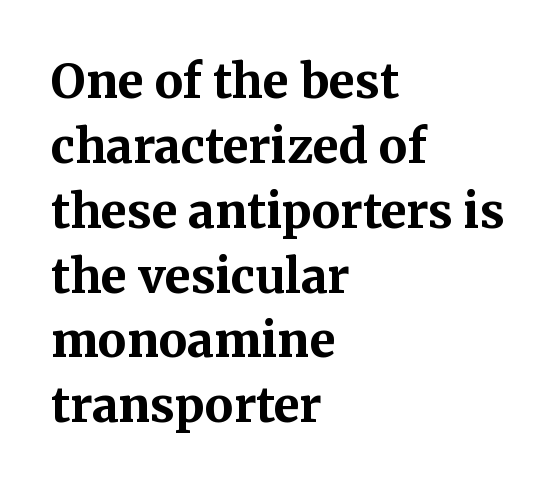
The image shows 47 px bold serif type, upright; set left-aligned, normal line spacing (1.38x), normal letter spacing, not underlined; medium stroke contrast and a medium x-height.
